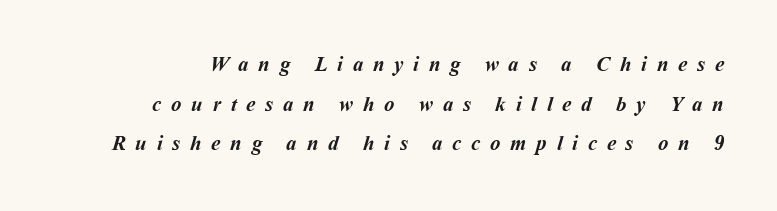
In terms of weight, the rendering is a true, heavy bold. Is the letter spacing exaggerated? Yes — the characters are pushed far apart. The zone under the glyphs is completely vacant.
